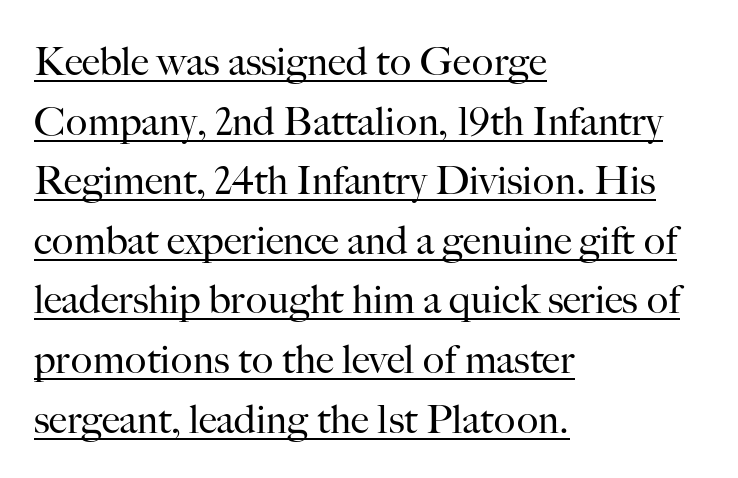
Q: Is the text bold? A: No.
Q: Is the text italic (slanted)? A: No, it is upright.
Q: Is the typeface a serif or a sans-serif typeface? A: Serif.
Q: Is the text underlined? A: Yes.
Q: How is the paragraph aligned? A: Left-aligned.
Q: Is the spacing between letters normal or unusually wide? A: Normal.
Q: Is the spacing between lines tight, normal or loose? A: Normal.
Q: Width (condensed, normal, or wide)? A: Normal.
Q: Stroke contrast? A: High.
Q: x-height? A: Small.
Q: Monospaced? A: No.
